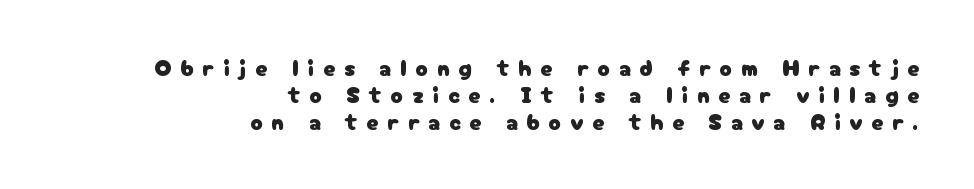
Here the glyphs are tracked loosely, breaking word shapes into spaced letters. Reading down the block, your eye finds every line finishing at a fixed right position. Decoration check: the copy has no underline. If you drew a line through each stem, it would be perfectly vertical.
